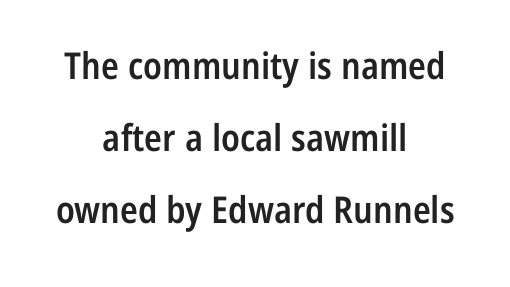
The image shows 37 px semibold, condensed sans-serif type, upright; set centered, loose line spacing (1.94x), normal letter spacing, not underlined; low stroke contrast and a medium x-height.
